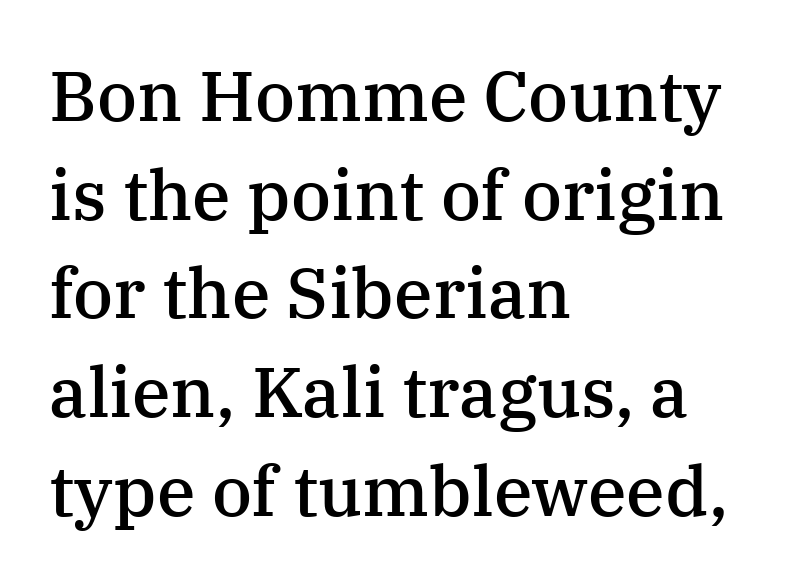
Q: Is the text bold? A: Semi-bold.
Q: Is the text italic (slanted)? A: No, it is upright.
Q: Is the typeface a serif or a sans-serif typeface? A: Serif.
Q: Is the text underlined? A: No.
Q: How is the paragraph aligned? A: Left-aligned.
Q: Is the spacing between letters normal or unusually wide? A: Normal.
Q: Is the spacing between lines tight, normal or loose? A: Normal.
Q: Width (condensed, normal, or wide)? A: Normal.
Q: Stroke contrast? A: Medium.
Q: x-height? A: Medium.
Q: Monospaced? A: No.
